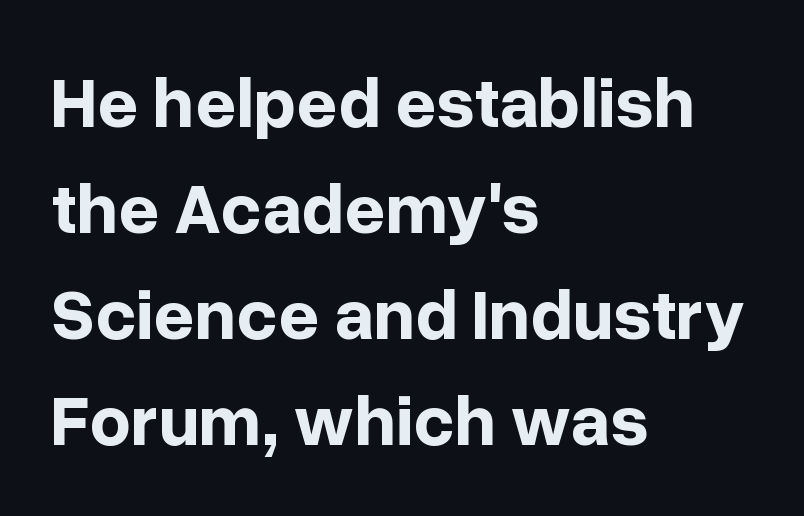
The image shows 72 px bold sans-serif type, upright; set left-aligned, normal line spacing (1.47x), normal letter spacing, not underlined; low stroke contrast and a medium x-height.
